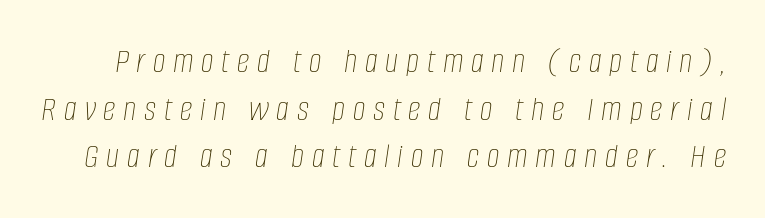
The image shows 36 px thin, condensed type, italic (leaning right); set normal line spacing (1.32x), unusually wide letter spacing (+0.22 em), not underlined; low stroke contrast and a large x-height.
